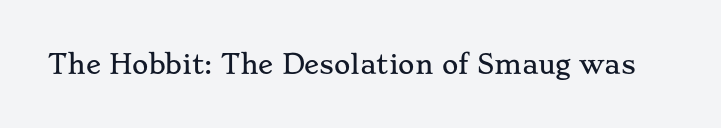
If you drew a line through each stem, it would be perfectly vertical. Characters follow at the spacing the type designer built in. The words here are not underlined.
